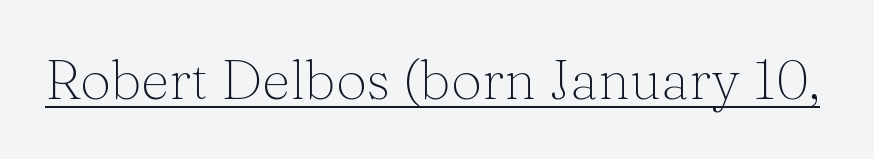
Stems here are at most as thick as an everyday book face. Regarding serifs, this sample has them. Each letter keeps its own natural width here, so spacing adapts to shape. Caption: lettering with a line underneath. Glyph-to-glyph distance matches everyday printed text. You can tell it's not italic because the verticals are truly vertical.
